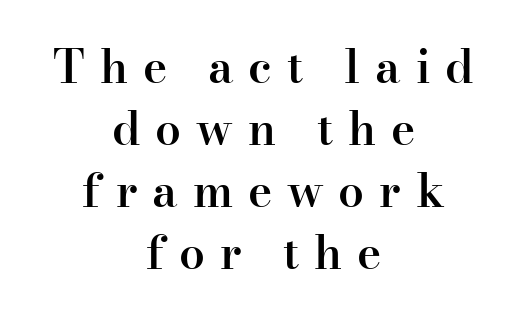
The image shows 46 px semibold serif type, upright; set centered, normal line spacing (1.35x), unusually wide letter spacing (+0.32 em), not underlined; high stroke contrast and a small x-height.
